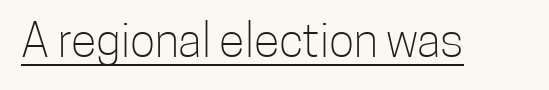
Q: Is the text bold? A: No.
Q: Is the text italic (slanted)? A: No, it is upright.
Q: Is the typeface a serif or a sans-serif typeface? A: Sans-serif.
Q: Is the text underlined? A: Yes.
Q: Is the spacing between letters normal or unusually wide? A: Normal.
Q: Width (condensed, normal, or wide)? A: Condensed.
Q: Stroke contrast? A: Low.
Q: x-height? A: Medium.
Q: Monospaced? A: No.
